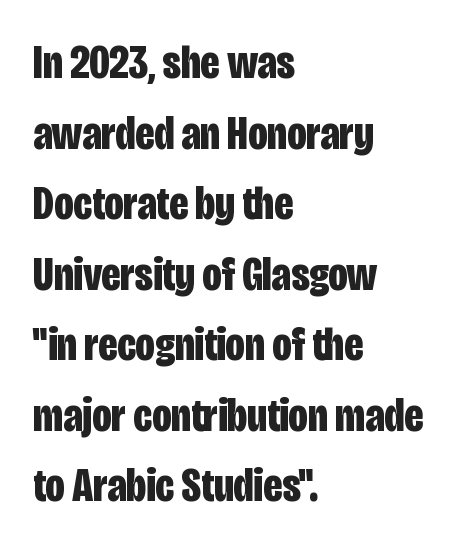
Q: Is the text bold? A: Yes.
Q: Is the text italic (slanted)? A: No, it is upright.
Q: Is the typeface a serif or a sans-serif typeface? A: Sans-serif.
Q: Is the text underlined? A: No.
Q: How is the paragraph aligned? A: Left-aligned.
Q: Is the spacing between letters normal or unusually wide? A: Normal.
Q: Is the spacing between lines tight, normal or loose? A: Normal.
Q: Width (condensed, normal, or wide)? A: Condensed.
Q: Stroke contrast? A: Low.
Q: x-height? A: Large.
Q: Monospaced? A: No.
